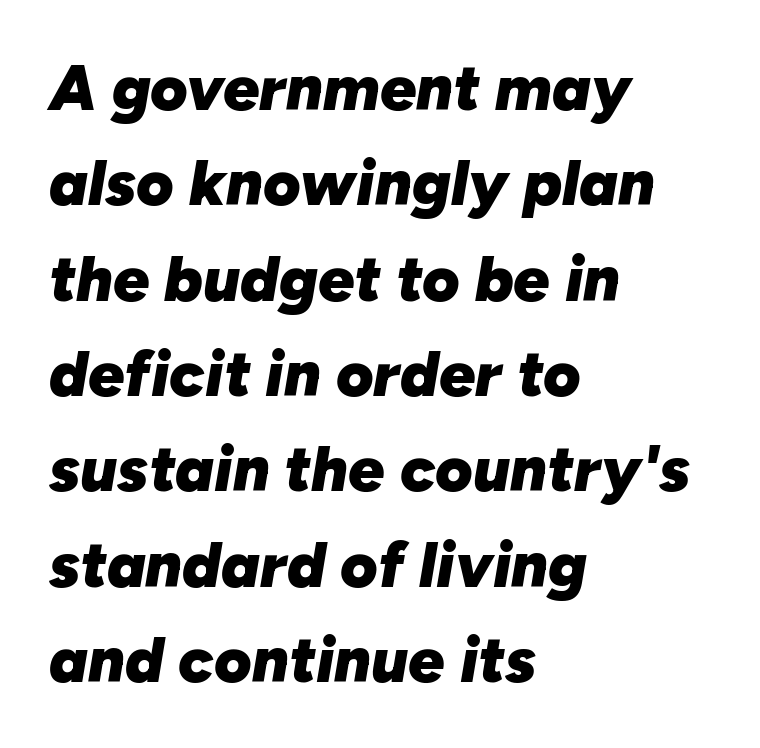
The block of text has a typical density, with ordinary space between rows. The face used here has the dense, thick strokes of a bold. This rendering uses left alignment, leaving the right contour irregular. The letters advance in unequal steps, a hallmark of proportional type. Characters are canted at an angle relative to the baseline's perpendicular.
